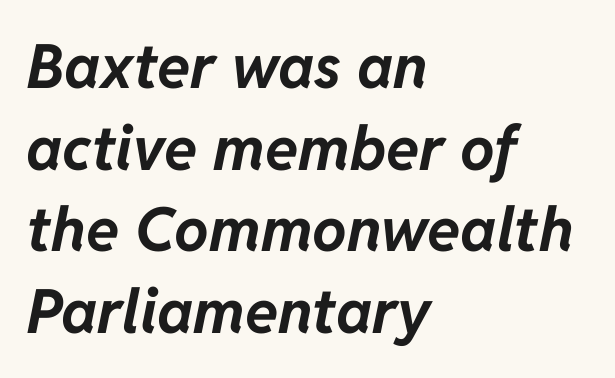
{"italic": "yes", "lean": "right", "slant_degrees": 11, "bold": "yes", "weight": "bold", "width": "normal", "stroke_contrast": "low", "x_height": "medium", "monospaced": "no", "underline": "no", "align": "left", "line_spacing": "normal", "line_spacing_ratio": 1.34, "letter_spacing": "normal", "letter_spacing_em": 0.0, "glyph_px": 61}
